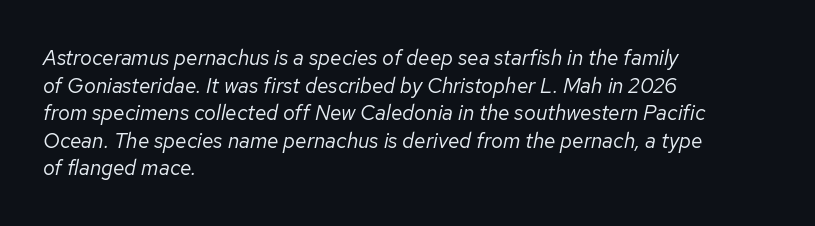
Notice how descenders clear the ascenders below comfortably — that's standard leading. The compositor pushed each line to the left boundary. Rule under the text: the space is simply empty. Slanted lettering throughout. Each stroke keeps to a modest, everyday thickness or less.
